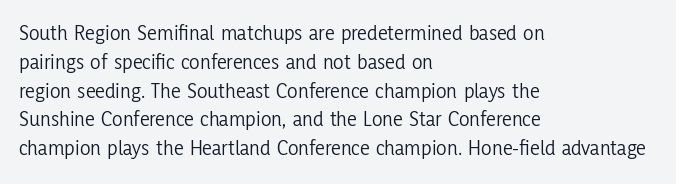
No extra ink here — the face is not bold. The ragged edge is on the right, which tells us the setting is flush left. Decoration check: the copy has no underline. Between one letter and the next there's only the usual sliver of space. No italicization has been applied; the sample stays upright. Successive baselines arrive at the customary interval.
